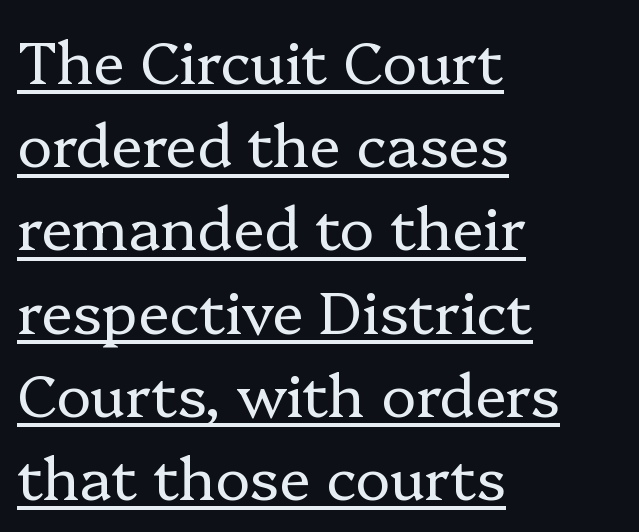
{"serif": "yes", "italic": "no", "bold": "no", "weight": "regular", "width": "normal", "stroke_contrast": "low", "x_height": "medium", "monospaced": "no", "underline": "yes", "align": "left", "line_spacing": "normal", "line_spacing_ratio": 1.41, "letter_spacing": "normal", "letter_spacing_em": 0.0, "glyph_px": 59}
